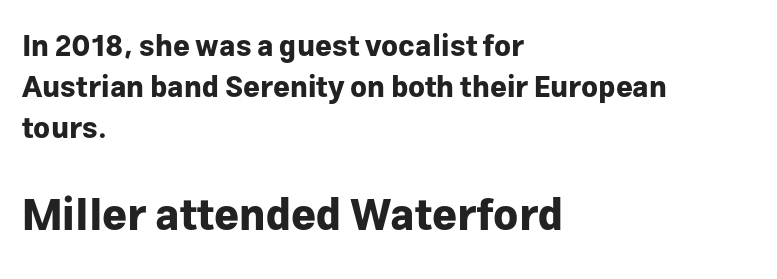
Q: Is the text bold? A: Yes.
Q: Is the text italic (slanted)? A: No, it is upright.
Q: Is the typeface a serif or a sans-serif typeface? A: Sans-serif.
Q: Is the text underlined? A: No.
Q: How is the paragraph aligned? A: Left-aligned.
Q: Is the spacing between letters normal or unusually wide? A: Normal.
Q: Is the spacing between lines tight, normal or loose? A: Normal.
Q: Which block of text is set in a larger size, the first (top) or the second (bottom)? A: The second (bottom) one.
Q: Width (condensed, normal, or wide)? A: Normal.
Q: Stroke contrast? A: Low.
Q: x-height? A: Medium.
Q: Monospaced? A: No.
